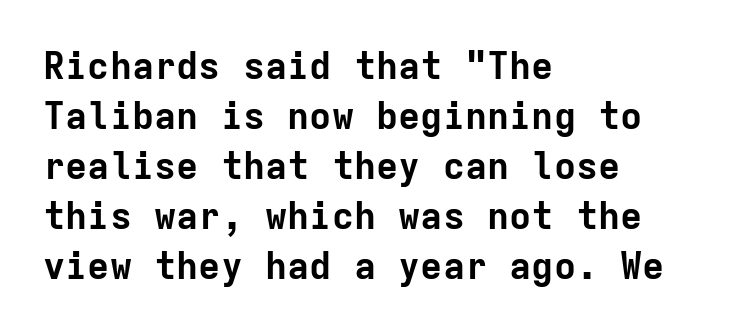
{"serif": "no", "italic": "no", "bold": "yes", "weight": "bold", "width": "normal", "stroke_contrast": "low", "x_height": "medium", "monospaced": "yes", "underline": "no", "align": "left", "line_spacing": "normal", "line_spacing_ratio": 1.35, "letter_spacing": "normal", "letter_spacing_em": 0.0, "glyph_px": 37}
